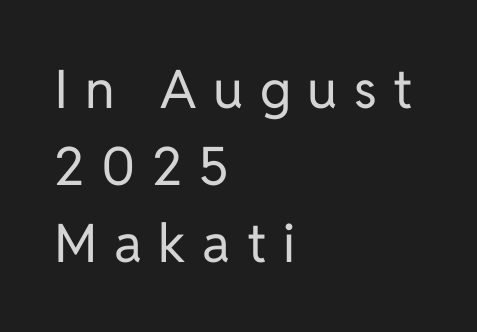
The image shows 53 px regular-weight sans-serif type, upright; set left-aligned, normal line spacing (1.45x), unusually wide letter spacing (+0.31 em), not underlined; low stroke contrast and a medium x-height.
